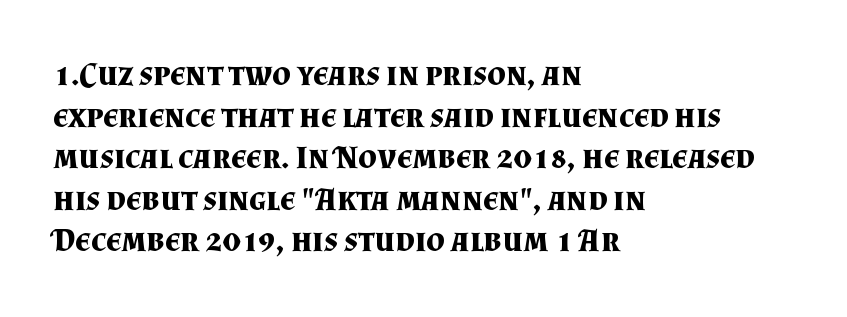
{"serif": "yes", "italic": "no", "bold": "yes", "weight": "bold", "width": "normal", "stroke_contrast": "medium", "x_height": "small", "monospaced": "no", "underline": "no", "align": "left", "line_spacing": "normal", "line_spacing_ratio": 1.26, "letter_spacing": "normal", "letter_spacing_em": 0.0, "glyph_px": 33}
